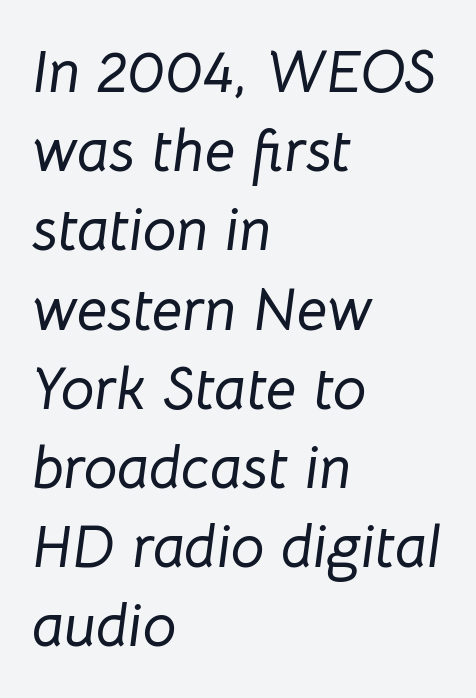
How are the letters spaced? Ordinarily, with no added tracking. One-word summary of the alignment: left. A typesetter would call this proportional, since set widths differ per character. Slanted lettering throughout. Leading: standard.
